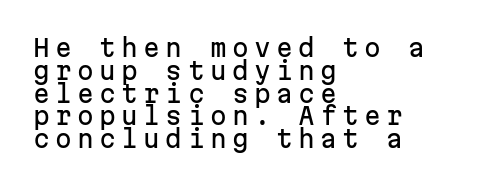
{"italic": "no", "underline": "no", "align": "left", "line_spacing": "tight", "line_spacing_ratio": 0.95, "letter_spacing": "wide", "letter_spacing_em": 0.22, "glyph_px": 24}
